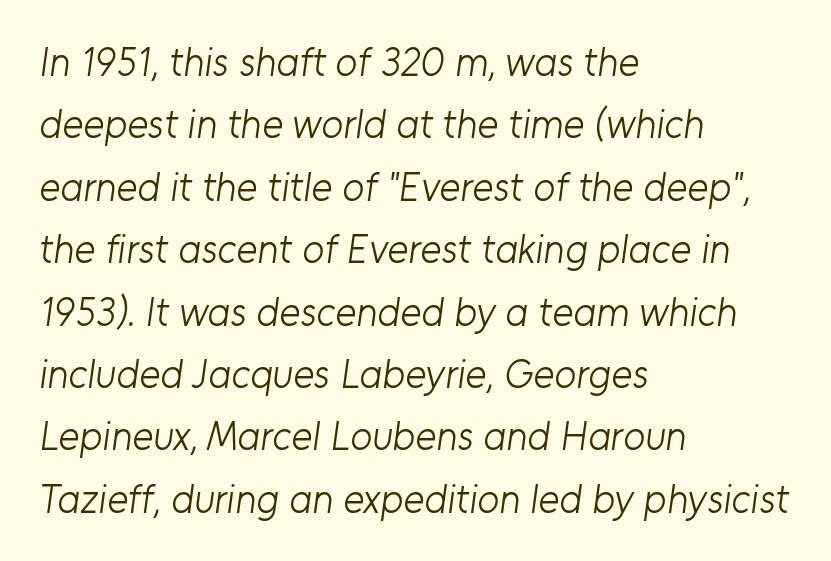
The image shows 40 px light sans-serif type; set left-aligned, normal line spacing (1.56x), normal letter spacing, not underlined; low stroke contrast and a medium x-height.
